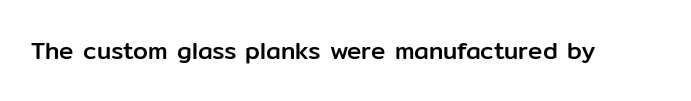
The image shows 24 px text type, upright; set normal letter spacing, not underlined.
